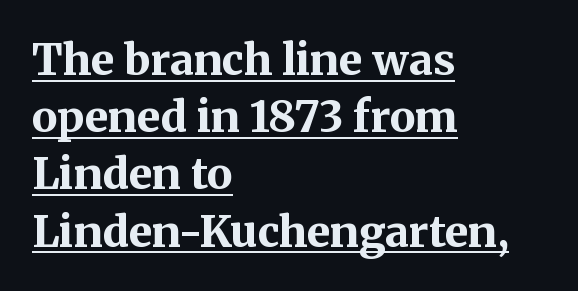
{"serif": "yes", "italic": "no", "bold": "yes", "weight": "bold", "width": "normal", "stroke_contrast": "medium", "x_height": "medium", "monospaced": "no", "underline": "yes", "align": "left", "line_spacing": "normal", "line_spacing_ratio": 1.33, "letter_spacing": "normal", "letter_spacing_em": 0.0, "glyph_px": 43}
